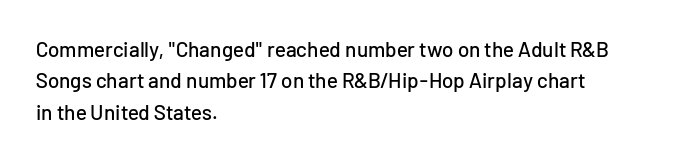
Q: Is the text italic (slanted)? A: No, it is upright.
Q: Is the text underlined? A: No.
Q: How is the paragraph aligned? A: Left-aligned.
Q: Is the spacing between letters normal or unusually wide? A: Normal.
Q: Is the spacing between lines tight, normal or loose? A: Normal.
